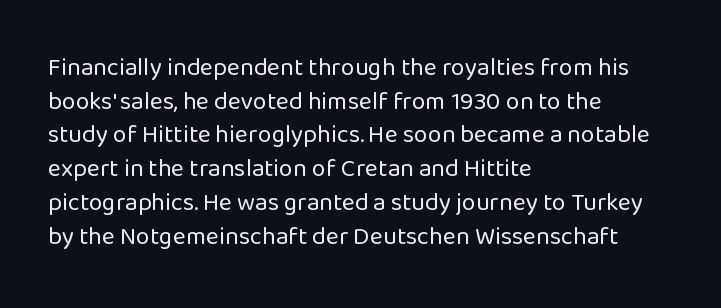
The image shows 25 px text type, upright; set left-aligned, normal line spacing (1.35x), normal letter spacing, not underlined.
